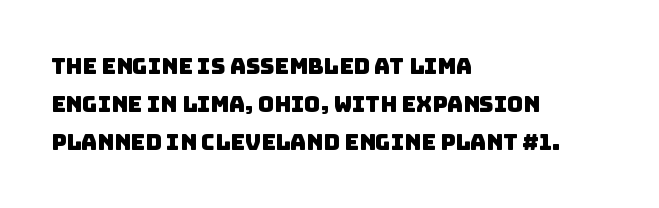
The image shows 22 px text type; set left-aligned, line spacing 1.72x, normal letter spacing, not underlined.
